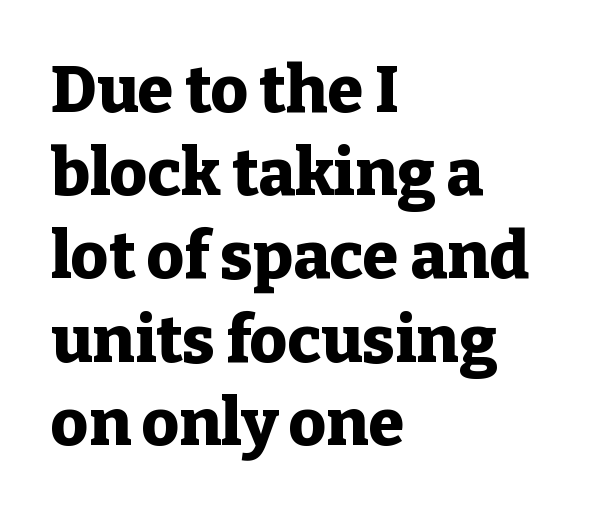
{"serif": "yes", "italic": "no", "bold": "yes", "weight": "heavy", "width": "normal", "stroke_contrast": "low", "x_height": "medium", "monospaced": "no", "underline": "no", "align": "left", "line_spacing": "normal", "line_spacing_ratio": 1.28, "letter_spacing": "normal", "letter_spacing_em": 0.0, "glyph_px": 65}
